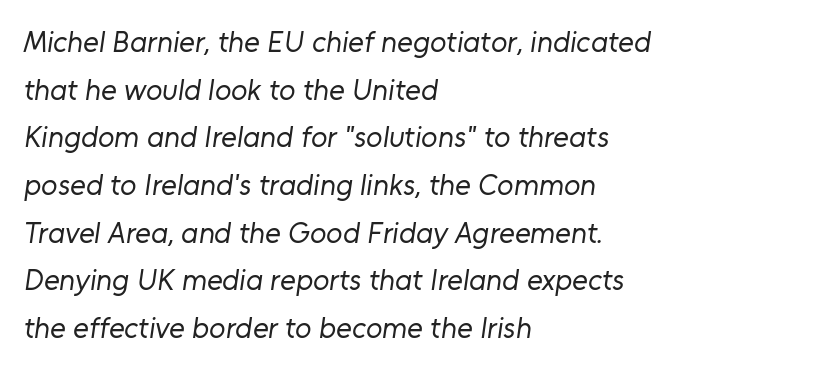
Q: Is the text bold? A: No.
Q: Is the typeface a serif or a sans-serif typeface? A: Sans-serif.
Q: Is the text underlined? A: No.
Q: How is the paragraph aligned? A: Left-aligned.
Q: Is the spacing between letters normal or unusually wide? A: Normal.
Q: Is the spacing between lines tight, normal or loose? A: Normal.
Q: Width (condensed, normal, or wide)? A: Normal.
Q: Stroke contrast? A: Low.
Q: x-height? A: Medium.
Q: Monospaced? A: No.
